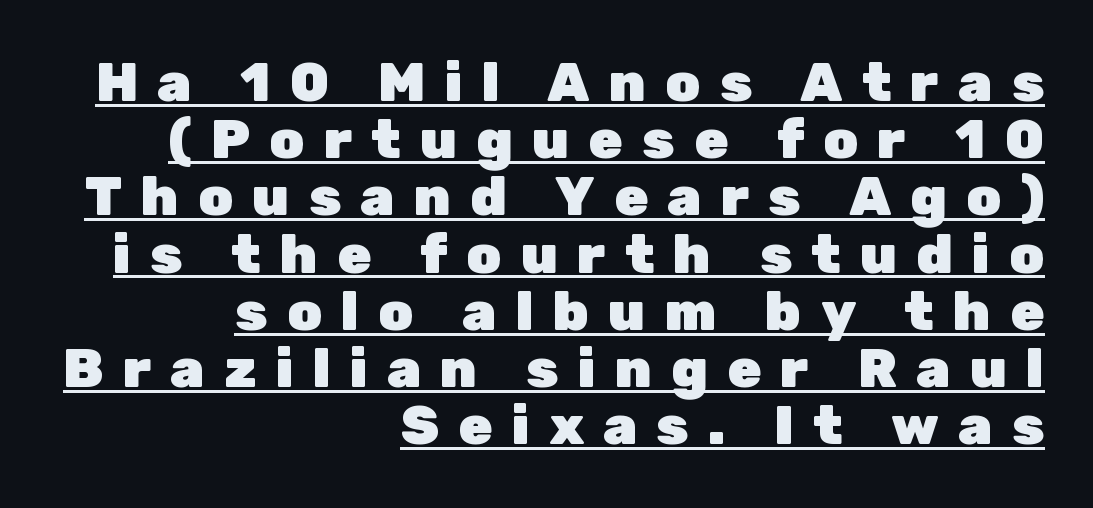
{"serif": "no", "italic": "no", "bold": "yes", "weight": "heavy", "width": "normal", "stroke_contrast": "low", "x_height": "medium", "monospaced": "no", "underline": "yes", "align": "right", "line_spacing": "tight", "line_spacing_ratio": 1.04, "letter_spacing": "wide", "letter_spacing_em": 0.35, "glyph_px": 55}
